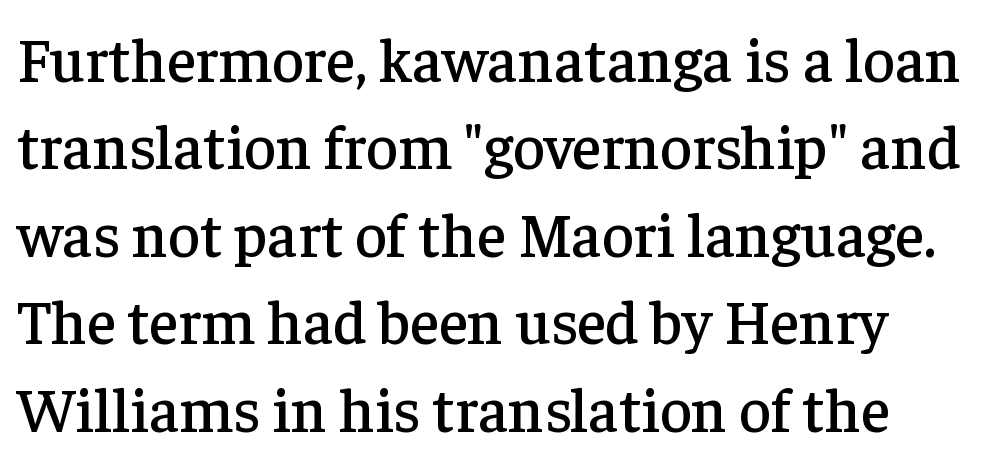
The image shows 62 px serif type, upright; set normal line spacing (1.41x), normal letter spacing, not underlined; low stroke contrast and a medium x-height.
